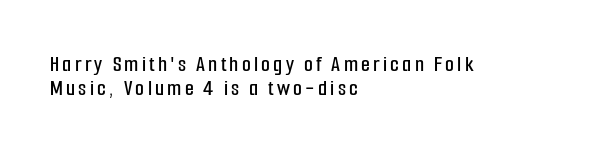
Q: Is the text italic (slanted)? A: No, it is upright.
Q: Is the text underlined? A: No.
Q: How is the paragraph aligned? A: Left-aligned.
Q: Is the spacing between lines tight, normal or loose? A: Tight.
